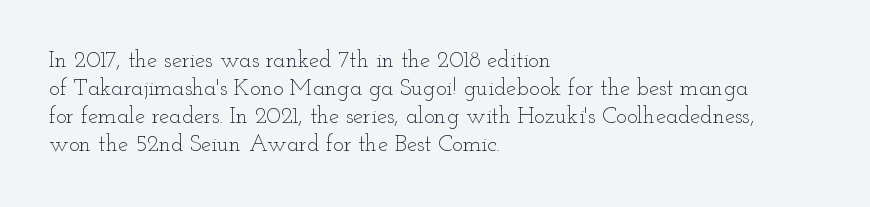
The image shows 23 px text type, upright; set left-aligned, line spacing 1.22x, normal letter spacing, not underlined.
